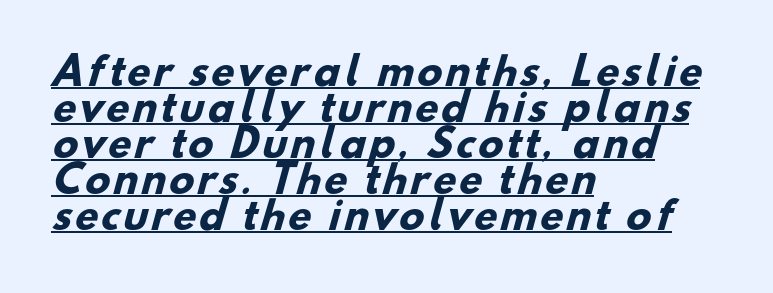
The passage shown is typeset with a sans-serif family. The face used here has the dense, thick strokes of a bold. Leftover space on each line is placed entirely after the last word. Compared with typical paragraphs, the rows here are closer together. The letters advance in unequal steps, a hallmark of proportional type. Is there an underline? Yes — a line sits under the letters.
